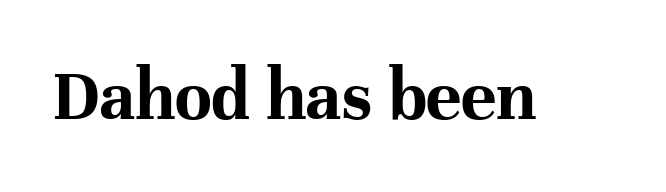
Vertical strokes here are truly vertical. The text was rendered using a seriffed face with decorative stroke endings. Varying glyph widths throughout — classic text-font behaviour. Students, this is bold: see how much ink each stroke carries.
